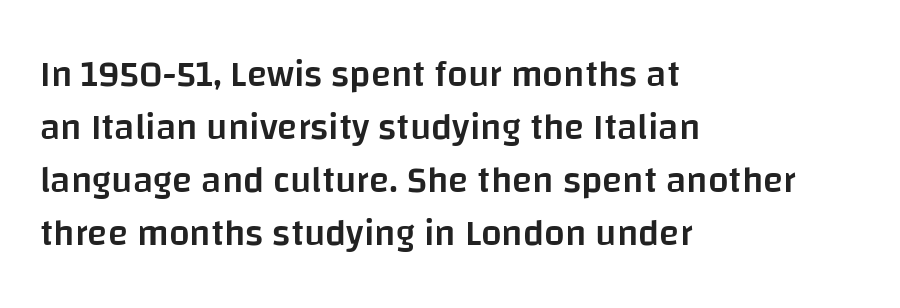
Q: Is the text bold? A: Semi-bold.
Q: Is the text italic (slanted)? A: No, it is upright.
Q: Is the typeface a serif or a sans-serif typeface? A: Sans-serif.
Q: Is the text underlined? A: No.
Q: How is the paragraph aligned? A: Left-aligned.
Q: Is the spacing between letters normal or unusually wide? A: Normal.
Q: Is the spacing between lines tight, normal or loose? A: Normal.
Q: Width (condensed, normal, or wide)? A: Normal.
Q: Stroke contrast? A: Low.
Q: x-height? A: Large.
Q: Monospaced? A: No.
